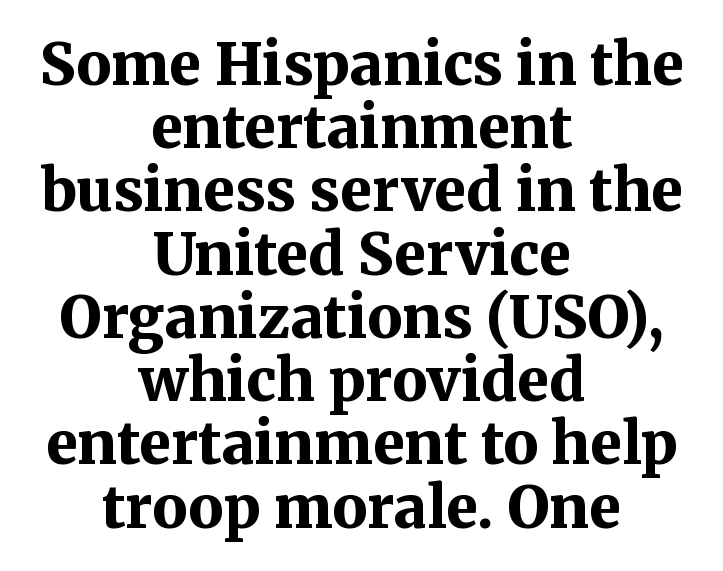
The image shows 58 px bold serif type, upright; set centered, tight line spacing (1.09x), normal letter spacing, not underlined; medium stroke contrast and a medium x-height.
